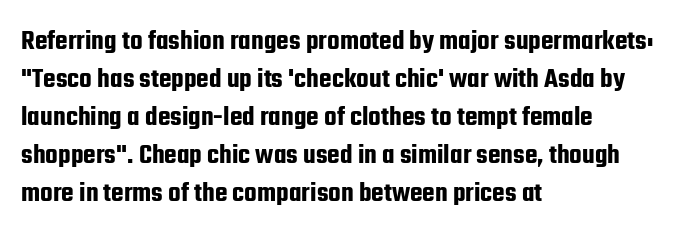
Q: Is the text italic (slanted)? A: No, it is upright.
Q: Is the typeface a serif or a sans-serif typeface? A: Sans-serif.
Q: Is the text underlined? A: No.
Q: How is the paragraph aligned? A: Left-aligned.
Q: Is the spacing between letters normal or unusually wide? A: Normal.
Q: Is the spacing between lines tight, normal or loose? A: Normal.
Q: Width (condensed, normal, or wide)? A: Condensed.
Q: Stroke contrast? A: Low.
Q: x-height? A: Medium.
Q: Monospaced? A: No.
